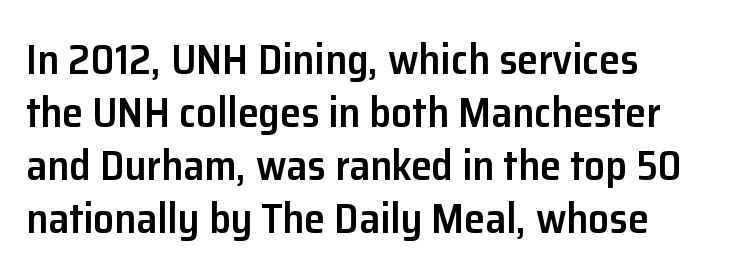
Q: Is the text bold? A: Semi-bold.
Q: Is the text italic (slanted)? A: No, it is upright.
Q: Is the typeface a serif or a sans-serif typeface? A: Sans-serif.
Q: Is the text underlined? A: No.
Q: Is the spacing between letters normal or unusually wide? A: Normal.
Q: Is the spacing between lines tight, normal or loose? A: Normal.
Q: Width (condensed, normal, or wide)? A: Normal.
Q: Stroke contrast? A: Low.
Q: x-height? A: Medium.
Q: Monospaced? A: No.
